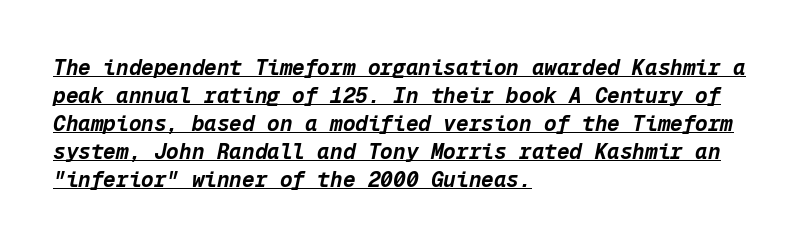
The image shows 21 px bold type, italic (leaning right); set left-aligned, normal line spacing (1.33x), normal letter spacing, underlined.
